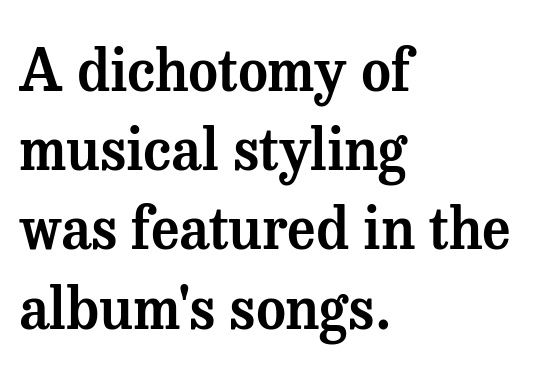
The glyphs are unaccompanied by any horizontal stroke below them. The designer left line spacing at the default. Here the designer chose a conventional face with non-uniform glyph widths. The type sits square on the baseline with zero lean.
